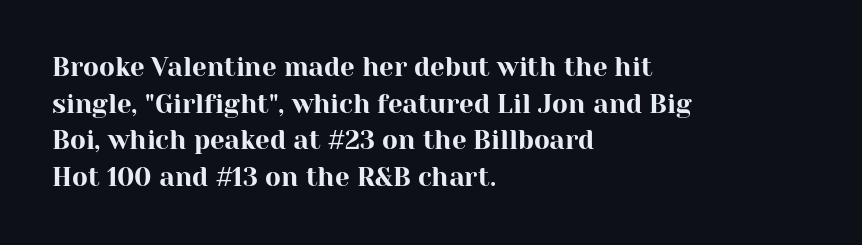
{"italic": "no", "underline": "no", "align": "left", "line_spacing": "normal", "line_spacing_ratio": 1.41, "letter_spacing": "normal", "letter_spacing_em": 0.0, "glyph_px": 26}
